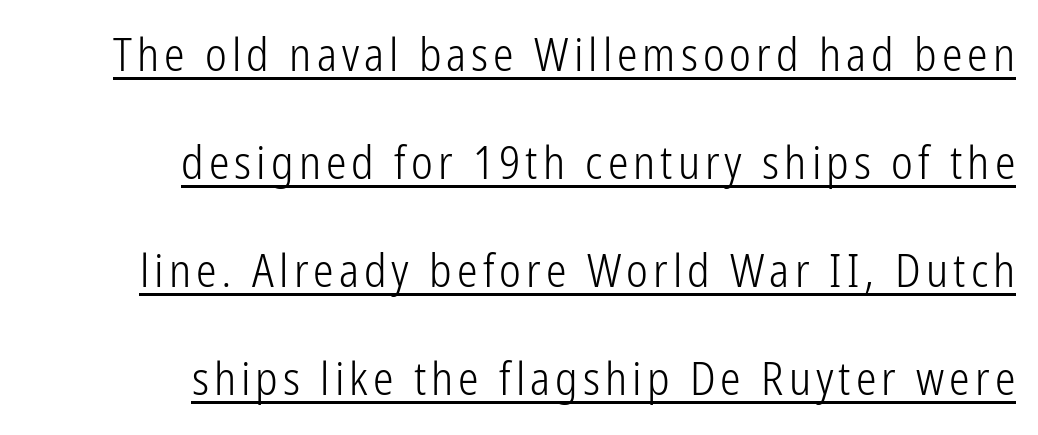
{"serif": "no", "italic": "no", "bold": "no", "weight": "light", "width": "condensed", "stroke_contrast": "low", "x_height": "medium", "monospaced": "no", "underline": "yes", "align": "right", "line_spacing": "loose", "line_spacing_ratio": 2.35, "glyph_px": 46}
